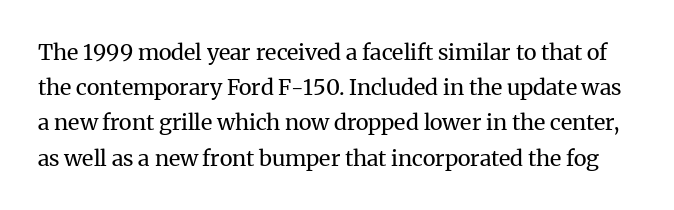
The image shows 22 px text type, upright; set normal line spacing (1.6x), normal letter spacing, not underlined.
